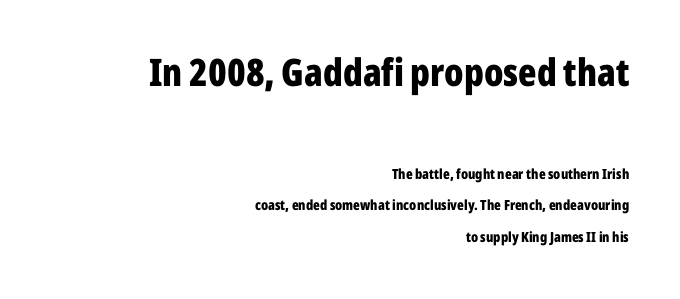
{"serif": "no", "italic": "no", "bold": "yes", "weight": "bold", "width": "condensed", "stroke_contrast": "low", "x_height": "medium", "monospaced": "no", "underline": "no", "align": "right", "line_spacing": "loose", "line_spacing_ratio": 2.23, "letter_spacing": "normal", "letter_spacing_em": 0.0, "larger_block": "first", "size_ratio": 2.71, "glyph_px": 38}
